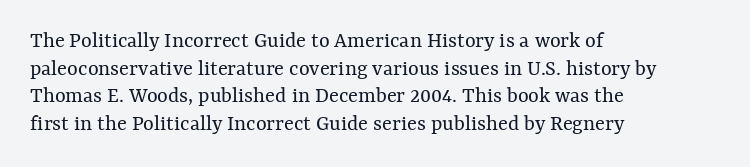
Q: Is the text bold? A: No.
Q: Is the text italic (slanted)? A: No, it is upright.
Q: Is the text underlined? A: No.
Q: How is the paragraph aligned? A: Left-aligned.
Q: Is the spacing between letters normal or unusually wide? A: Normal.
